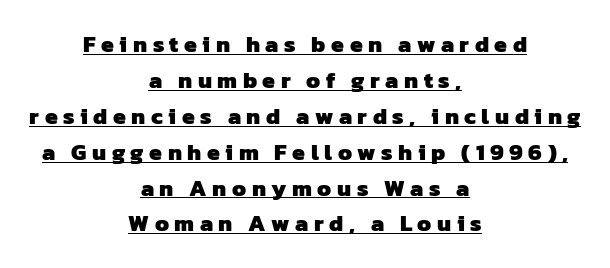
The image shows 23 px bold type; set centered, normal line spacing (1.56x), unusually wide letter spacing (+0.24 em), underlined.
